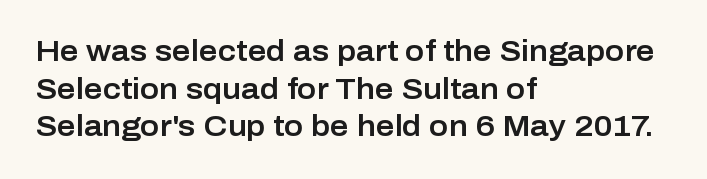
The image shows 29 px sans-serif type, upright; set left-aligned, normal line spacing (1.3x), normal letter spacing, not underlined; low stroke contrast and a medium x-height.
